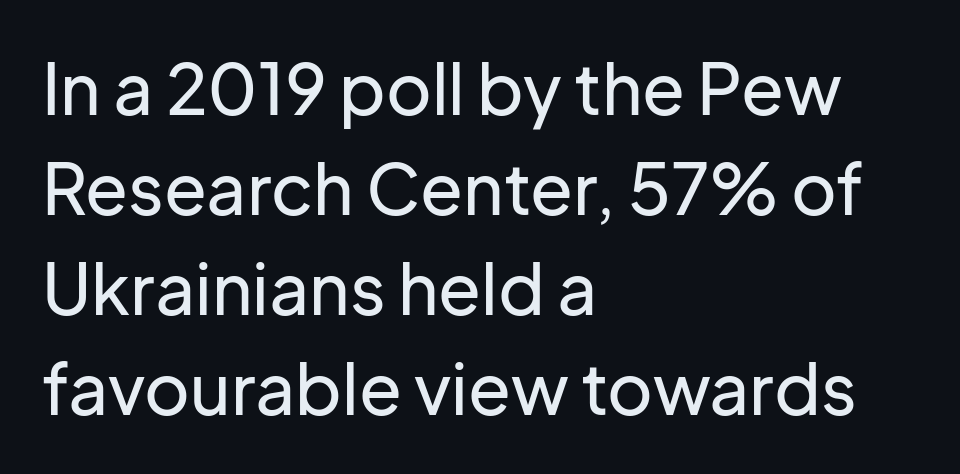
Just letters on the line, the space beneath them empty. This is the regular roman posture of the typeface. Summary of vertical rhythm: regular, with standard interline spacing. You could not count columns in this text — the font is proportionally spaced. The tracking reads as untouched default to a designer's eye.
